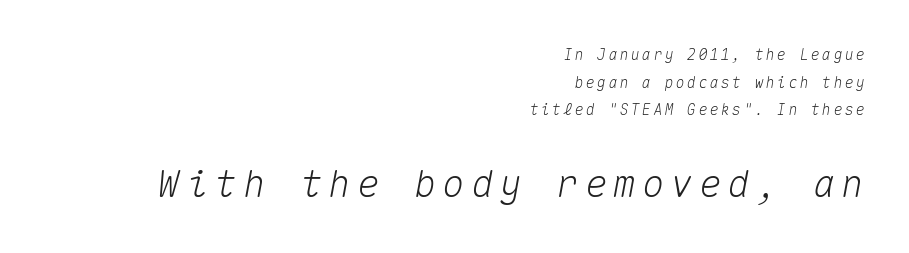
{"italic": "yes", "lean": "right", "slant_degrees": 10, "width": "normal", "stroke_contrast": "medium", "x_height": "medium", "monospaced": "yes", "underline": "no", "align": "right", "line_spacing_ratio": 1.85, "larger_block": "second", "size_ratio": 2.53, "glyph_px": 38}
